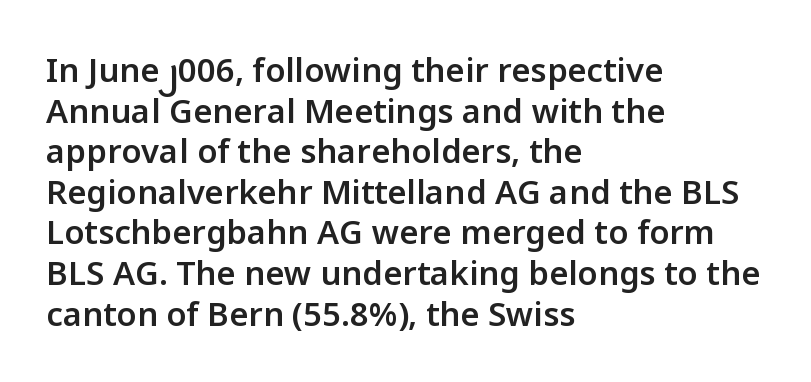
The image shows 33 px semibold sans-serif type, upright; set left-aligned, line spacing 1.23x, normal letter spacing, not underlined; low stroke contrast and a medium x-height.
